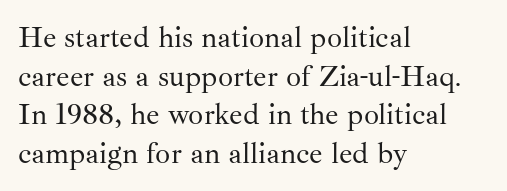
The image shows 30 px regular-weight serif type, upright; set left-aligned, normal line spacing (1.29x), normal letter spacing, not underlined; medium stroke contrast and a small x-height.
